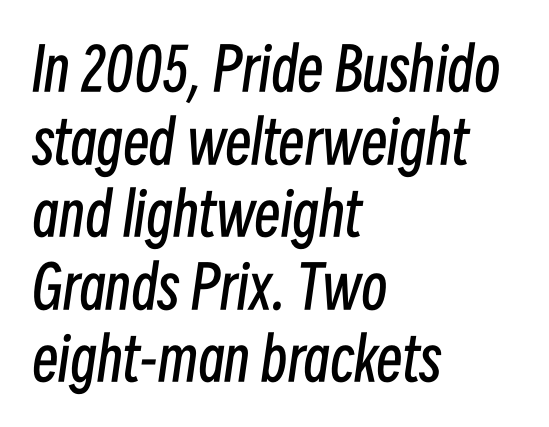
Left-aligned paragraph, ragged on the right. You could call the tracking neutral — neither tight nor loose. Quick note: italic. A quiet, ordinary-to-light weight characterises the typeface.
